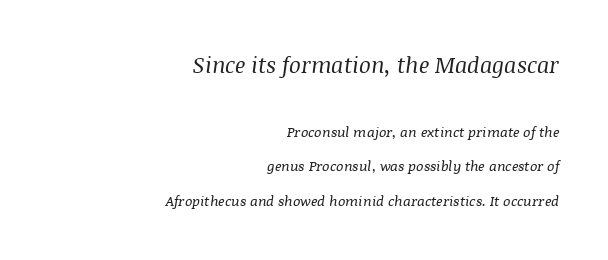
The image shows 22 px text type, italic (leaning right); set right-aligned, loose line spacing (2.46x), normal letter spacing, not underlined; the first (top) block is 1.57x larger.
